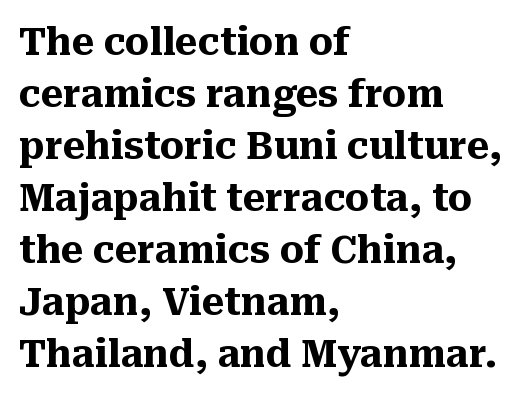
Quick note: not italic, upright. Alignment: flush left. Inter-character spacing is left at the font's built-in metrics. Is the type bold? Yes — the strokes are clearly thick and heavy.
